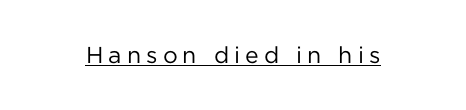
Students, observe the line beneath the letters — that is underlining. The axis of the letterforms is exactly vertical. The strokes carry an ordinary text weight at most. How are the letters spaced? Widely, with obvious added tracking.
